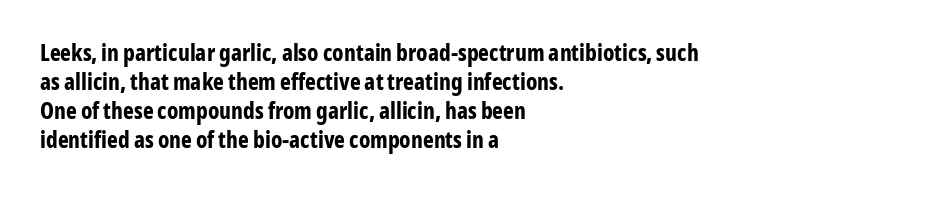
The image shows 23 px bold type, upright; set left-aligned, normal line spacing (1.26x), normal letter spacing, not underlined.
